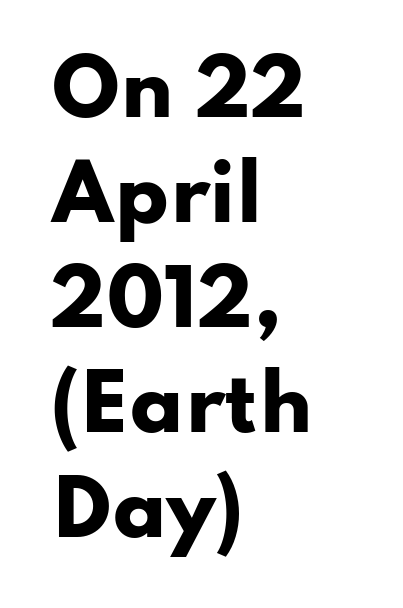
Q: Is the text bold? A: Yes.
Q: Is the text italic (slanted)? A: No, it is upright.
Q: Is the typeface a serif or a sans-serif typeface? A: Sans-serif.
Q: Is the text underlined? A: No.
Q: How is the paragraph aligned? A: Left-aligned.
Q: Is the spacing between letters normal or unusually wide? A: Normal.
Q: Is the spacing between lines tight, normal or loose? A: Normal.
Q: Width (condensed, normal, or wide)? A: Wide.
Q: Stroke contrast? A: Low.
Q: x-height? A: Small.
Q: Monospaced? A: No.
